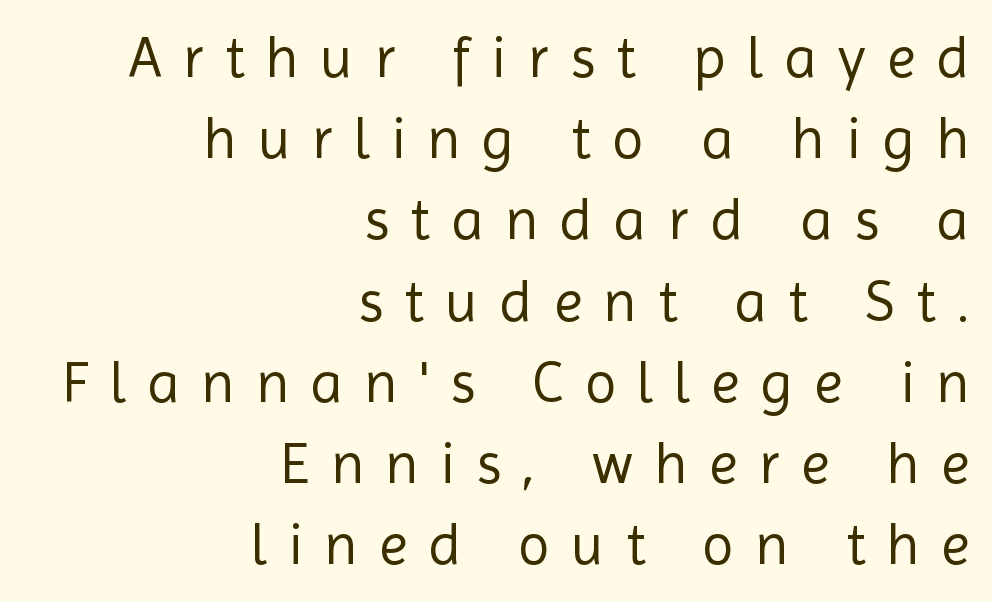
Q: Is the text bold? A: No.
Q: Is the text italic (slanted)? A: No, it is upright.
Q: Is the typeface a serif or a sans-serif typeface? A: Sans-serif.
Q: Is the text underlined? A: No.
Q: How is the paragraph aligned? A: Right-aligned.
Q: Is the spacing between letters normal or unusually wide? A: Unusually wide.
Q: Is the spacing between lines tight, normal or loose? A: Normal.
Q: Width (condensed, normal, or wide)? A: Normal.
Q: x-height? A: Medium.
Q: Monospaced? A: No.
